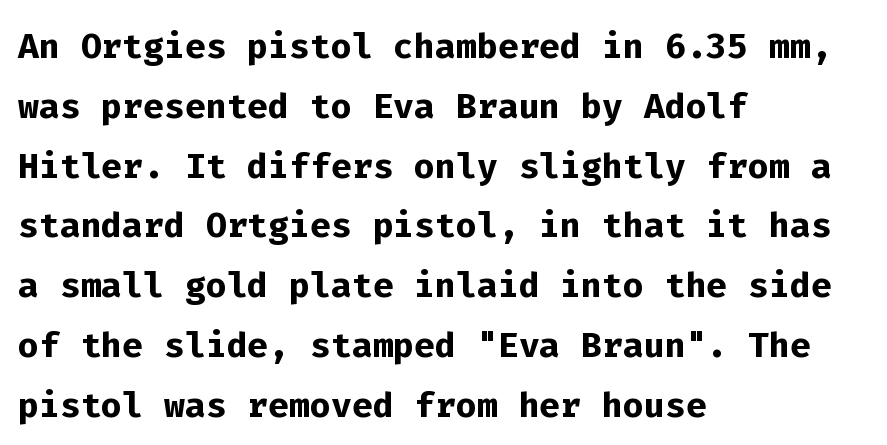
{"serif": "no", "italic": "no", "bold": "yes", "weight": "semibold", "width": "normal", "stroke_contrast": "low", "x_height": "medium", "monospaced": "yes", "underline": "no", "align": "left", "line_spacing_ratio": 1.22, "letter_spacing": "normal", "letter_spacing_em": 0.0, "glyph_px": 49}
